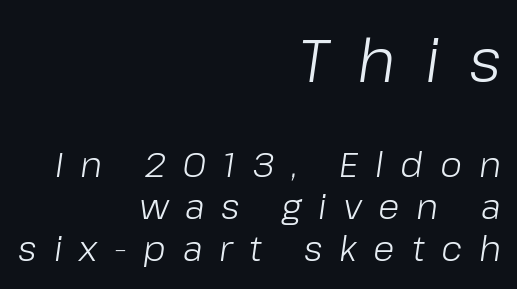
Each row of text sits above clean, open space. A typesetter would mark this as italic. Line endings align vertically; line beginnings do not. Note the varied advance widths — an 'i' is clearly narrower than an 'm'.
